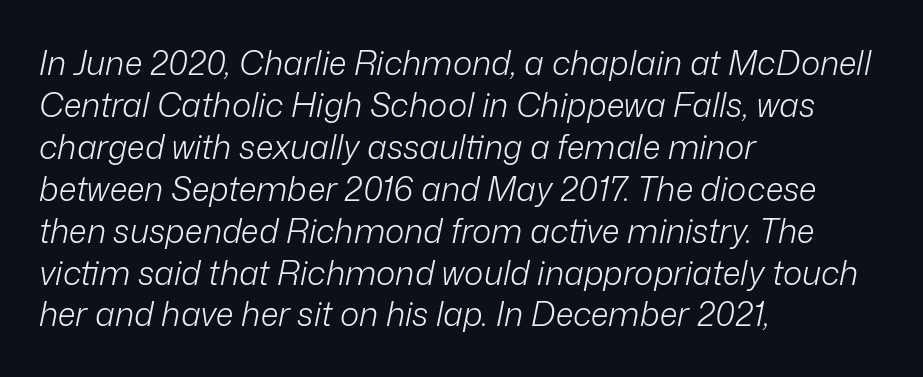
The setting favours the left margin, as ordinary paragraphs usually do. One glance says typical: line gaps are just what's usual. An italicized treatment has been applied to the whole sample. Between one letter and the next there's only the usual sliver of space. Stems here are at most as thick as an everyday book face.
